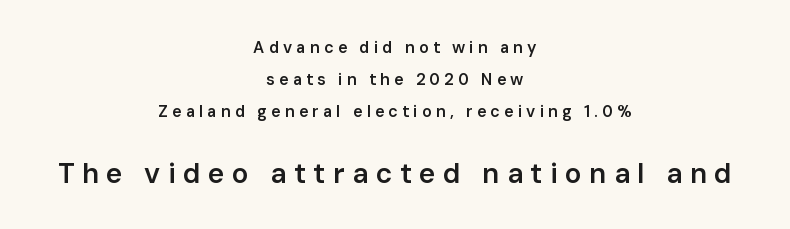
Q: Is the text bold? A: Semi-bold.
Q: Is the text italic (slanted)? A: No, it is upright.
Q: Is the typeface a serif or a sans-serif typeface? A: Sans-serif.
Q: Is the text underlined? A: No.
Q: How is the paragraph aligned? A: Centered.
Q: Is the spacing between letters normal or unusually wide? A: Unusually wide.
Q: Is the spacing between lines tight, normal or loose? A: Loose.
Q: Which block of text is set in a larger size, the first (top) or the second (bottom)? A: The second (bottom) one.
Q: Width (condensed, normal, or wide)? A: Normal.
Q: Stroke contrast? A: Low.
Q: x-height? A: Medium.
Q: Monospaced? A: No.
